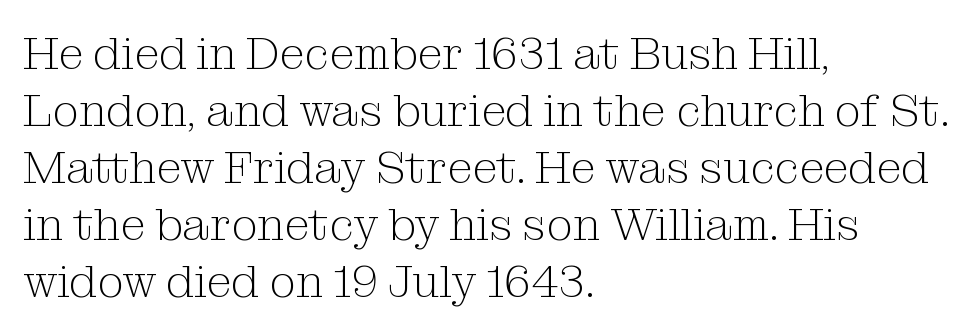
Q: Is the text bold? A: No.
Q: Is the text italic (slanted)? A: No, it is upright.
Q: Is the typeface a serif or a sans-serif typeface? A: Serif.
Q: Is the text underlined? A: No.
Q: How is the paragraph aligned? A: Left-aligned.
Q: Is the spacing between letters normal or unusually wide? A: Normal.
Q: Width (condensed, normal, or wide)? A: Normal.
Q: Stroke contrast? A: Medium.
Q: x-height? A: Medium.
Q: Monospaced? A: No.
